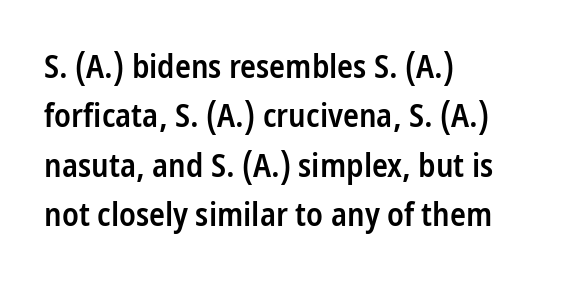
The image shows 33 px semibold, condensed sans-serif type, upright; set left-aligned, normal line spacing (1.5x), normal letter spacing, not underlined; low stroke contrast and a medium x-height.
